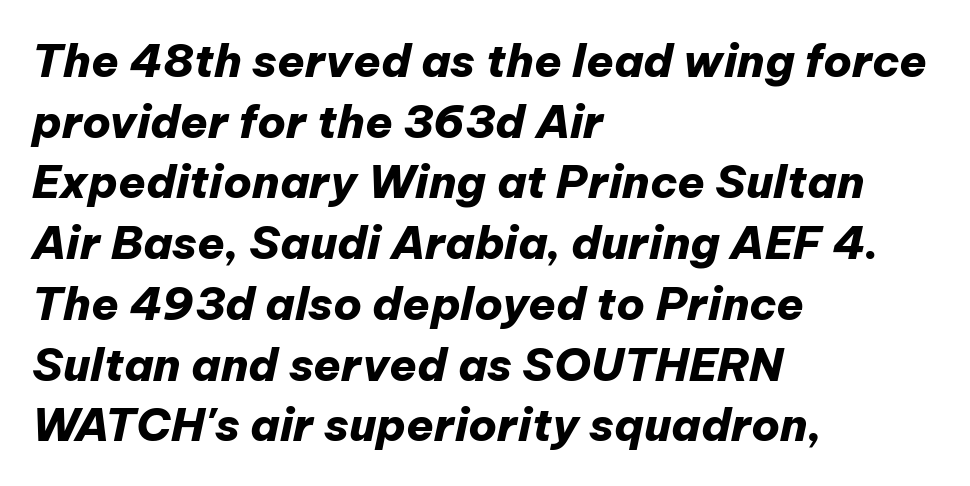
{"italic": "yes", "lean": "right", "slant_degrees": 12, "bold": "yes", "weight": "heavy", "width": "normal", "stroke_contrast": "low", "x_height": "medium", "monospaced": "no", "underline": "no", "align": "left", "line_spacing": "normal", "line_spacing_ratio": 1.35, "letter_spacing": "normal", "letter_spacing_em": 0.0, "glyph_px": 45}
